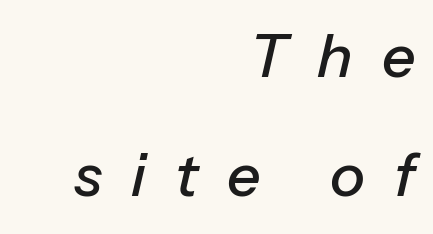
{"italic": "yes", "lean": "right", "slant_degrees": 13, "width": "normal", "stroke_contrast": "low", "x_height": "medium", "monospaced": "no", "underline": "no", "align": "right", "line_spacing": "loose", "line_spacing_ratio": 2.02, "letter_spacing": "wide", "letter_spacing_em": 0.49, "glyph_px": 59}
